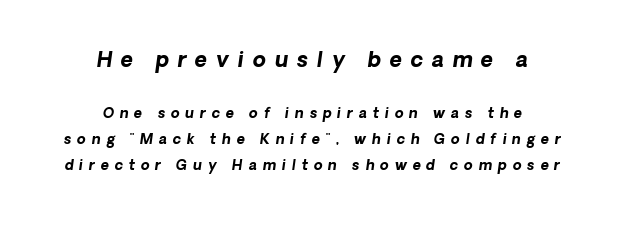
Q: Is the text bold? A: Yes.
Q: Is the text italic (slanted)? A: Yes, it leans right by about 8 degrees.
Q: Is the text underlined? A: No.
Q: How is the paragraph aligned? A: Centered.
Q: Is the spacing between letters normal or unusually wide? A: Unusually wide.
Q: Which block of text is set in a larger size, the first (top) or the second (bottom)? A: The first (top) one.
